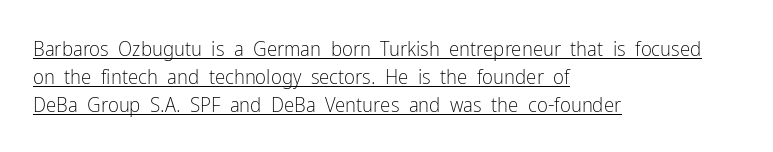
{"italic": "no", "bold": "no", "underline": "yes", "align": "left", "line_spacing": "normal", "line_spacing_ratio": 1.33, "letter_spacing": "normal", "letter_spacing_em": 0.0, "glyph_px": 21}
